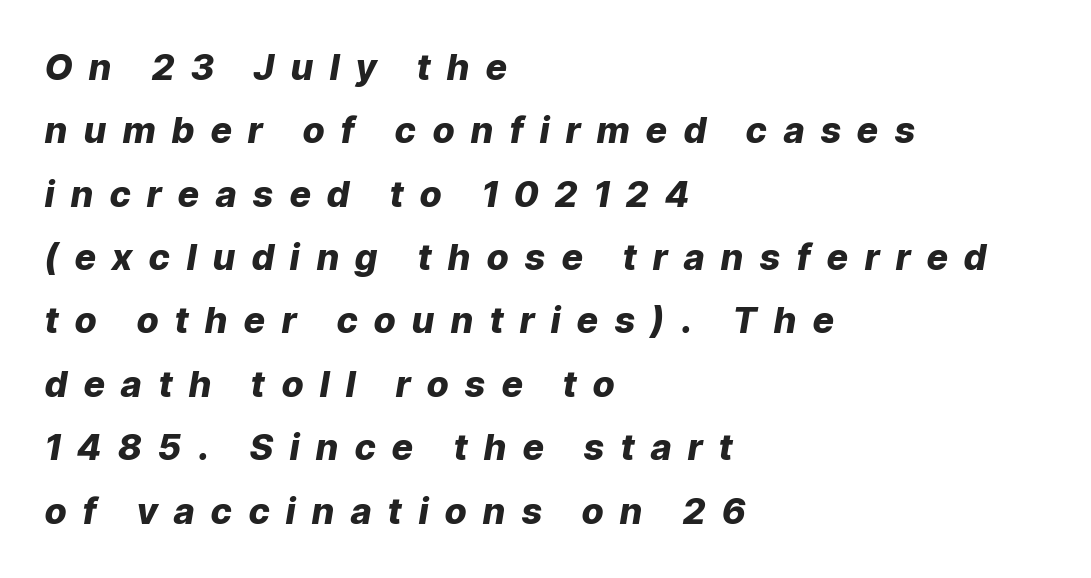
Q: Is the text bold? A: Yes.
Q: Is the text italic (slanted)? A: Yes, it leans right by about 9 degrees.
Q: Is the text underlined? A: No.
Q: How is the paragraph aligned? A: Left-aligned.
Q: Is the spacing between letters normal or unusually wide? A: Unusually wide.
Q: Width (condensed, normal, or wide)? A: Normal.
Q: Stroke contrast? A: Low.
Q: x-height? A: Medium.
Q: Monospaced? A: No.
